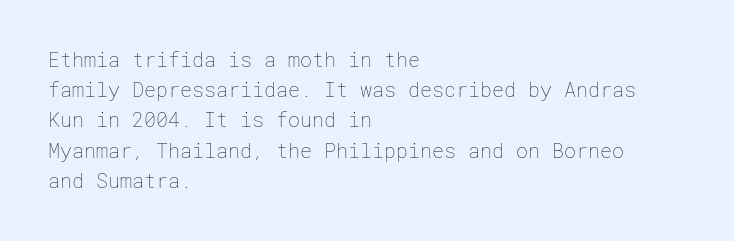
What stands out about the letter spacing? Nothing — it is the standard amount. The axis of the letterforms is exactly vertical. Check the space under the baseline: it is left empty. Evenly set lines give the paragraph a standard silhouette.
